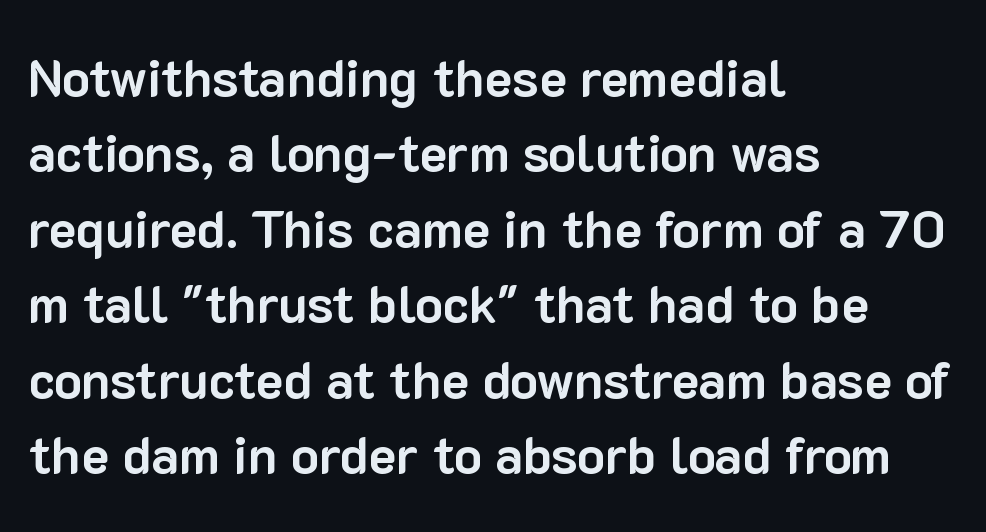
The image shows 52 px bold sans-serif type, upright; set left-aligned, normal line spacing (1.45x), normal letter spacing, not underlined; low stroke contrast and a medium x-height.
